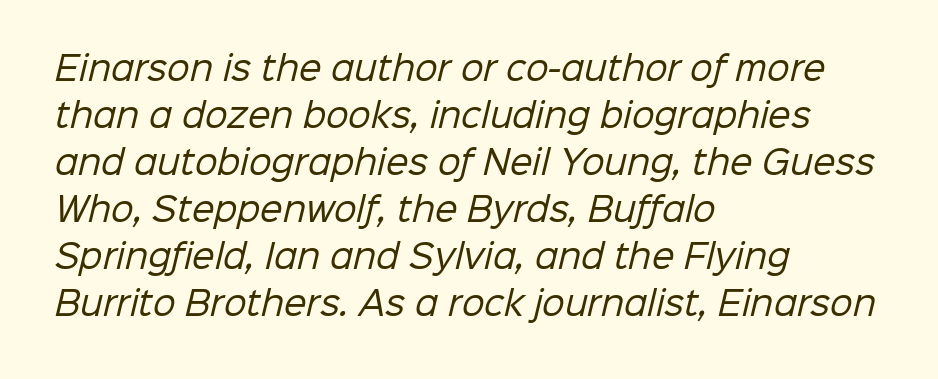
Stems here are at most as thick as an everyday book face. Does the leading feel generous? No, just average. Rule under the text: the space is simply empty. The letterforms sit shoulder to shoulder at normal distance. Regarding serifs, this sample does without them. This sample has the flowing, uneven cadence of proportional lettering.
